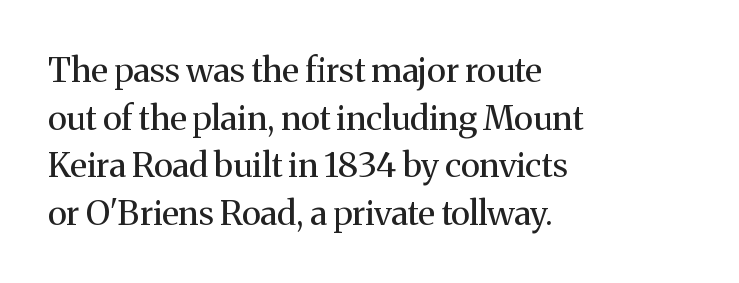
{"serif": "yes", "italic": "no", "bold": "no", "weight": "regular", "width": "normal", "stroke_contrast": "medium", "x_height": "medium", "monospaced": "no", "underline": "no", "align": "left", "line_spacing": "normal", "line_spacing_ratio": 1.4, "letter_spacing": "normal", "letter_spacing_em": 0.0, "glyph_px": 34}
